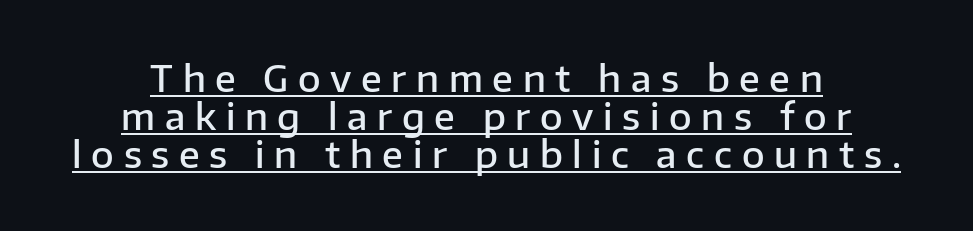
{"serif": "no", "italic": "no", "bold": "semi", "weight": "semibold", "width": "normal", "stroke_contrast": "low", "x_height": "medium", "monospaced": "no", "underline": "yes", "align": "center", "line_spacing": "tight", "line_spacing_ratio": 1.03, "letter_spacing": "wide", "letter_spacing_em": 0.26, "glyph_px": 37}
